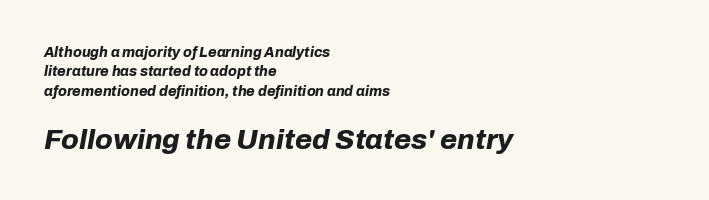
Q: Is the text bold? A: Yes.
Q: Is the text italic (slanted)? A: Yes, it leans right by about 10 degrees.
Q: Is the text underlined? A: No.
Q: How is the paragraph aligned? A: Left-aligned.
Q: Is the spacing between letters normal or unusually wide? A: Normal.
Q: Is the spacing between lines tight, normal or loose? A: Normal.
Q: Which block of text is set in a larger size, the first (top) or the second (bottom)? A: The second (bottom) one.
Q: Width (condensed, normal, or wide)? A: Normal.
Q: Stroke contrast? A: Low.
Q: x-height? A: Medium.
Q: Monospaced? A: No.
